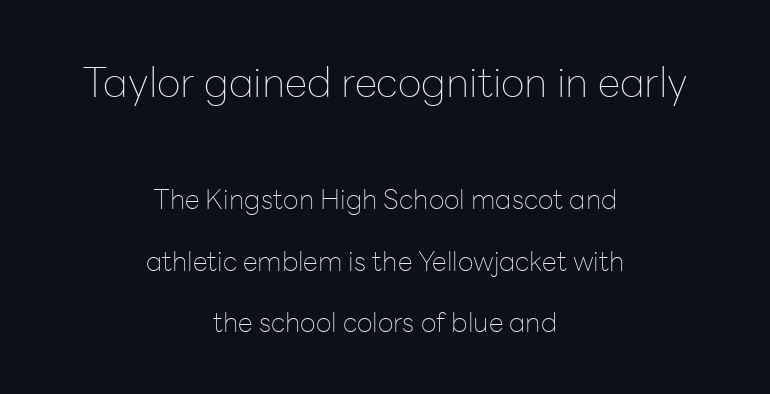
The image shows 41 px thin sans-serif type, upright; set centered, loose line spacing (2.29x), normal letter spacing, not underlined; the first (top) block is 1.52x larger; low stroke contrast and a medium x-height.
